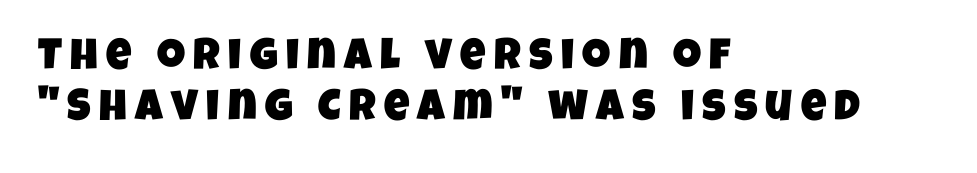
Q: Is the typeface a serif or a sans-serif typeface? A: Sans-serif.
Q: Is the text underlined? A: No.
Q: How is the paragraph aligned? A: Left-aligned.
Q: Width (condensed, normal, or wide)? A: Condensed.
Q: Stroke contrast? A: Low.
Q: x-height? A: Large.
Q: Monospaced? A: No.
